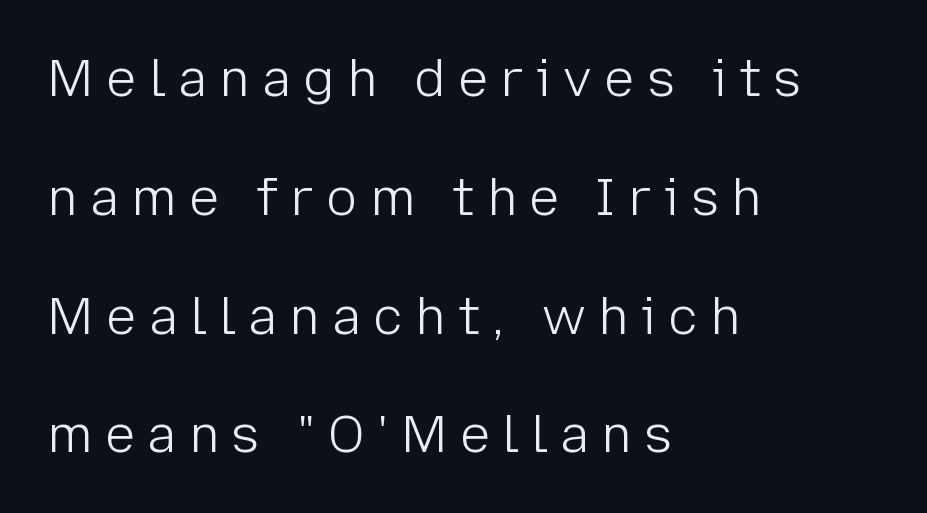
The image shows 51 px light sans-serif type, upright; set left-aligned, loose line spacing (2.33x), unusually wide letter spacing (+0.24 em), not underlined; low stroke contrast and a medium x-height.
